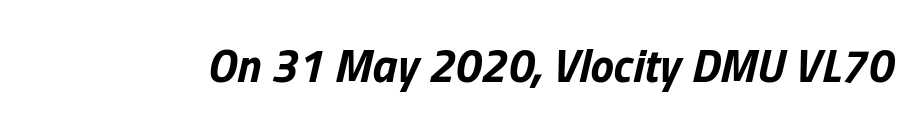
Rule under the text: the space is simply empty. In terms of posture, this sample is oblique. You could call the tracking neutral — neither tight nor loose. You'd pick this weight for a headline — it's a proper bold.
